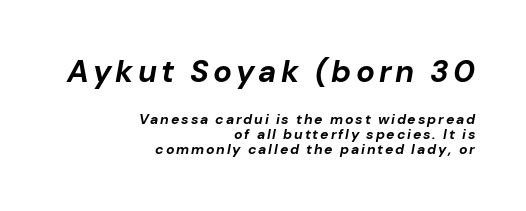
A typesetter would call this proportional, since set widths differ per character. Is there much room between lines? No — they nearly touch. Does the weight exceed regular? Yes, all the way to bold. The rendering applies a slant to the glyphs. The initial chunk of copy outweighs the following chunk in type size.
